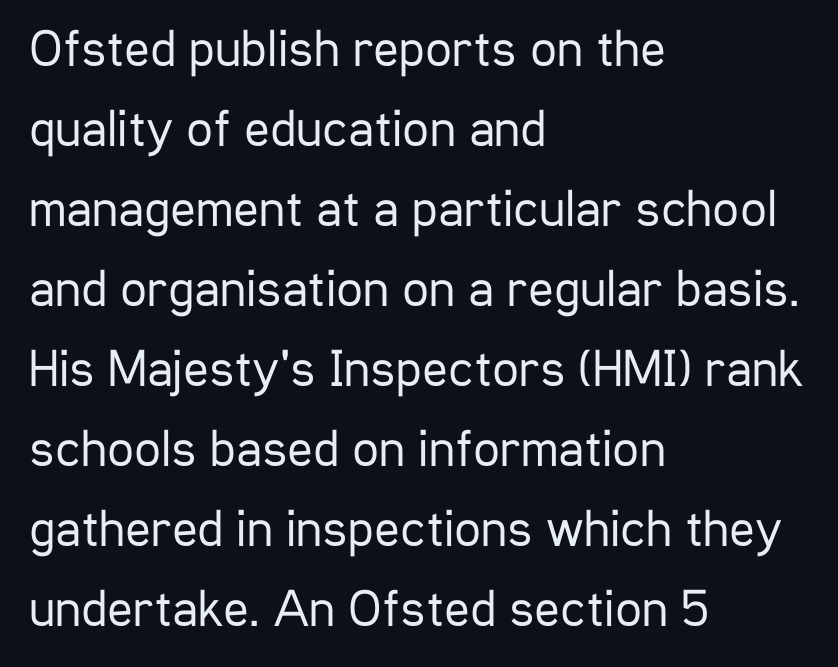
Q: Is the text bold? A: No.
Q: Is the text italic (slanted)? A: No, it is upright.
Q: Is the typeface a serif or a sans-serif typeface? A: Sans-serif.
Q: Is the text underlined? A: No.
Q: How is the paragraph aligned? A: Left-aligned.
Q: Is the spacing between letters normal or unusually wide? A: Normal.
Q: Is the spacing between lines tight, normal or loose? A: Normal.
Q: Width (condensed, normal, or wide)? A: Condensed.
Q: Stroke contrast? A: Low.
Q: x-height? A: Medium.
Q: Monospaced? A: No.
